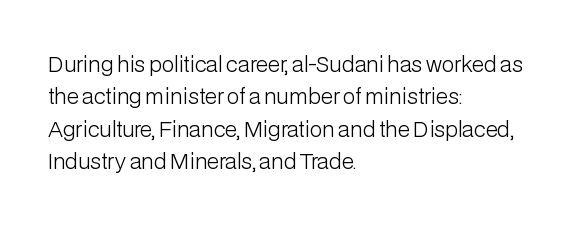
The image shows 21 px text type, upright; set left-aligned, normal line spacing (1.54x), normal letter spacing, not underlined.
